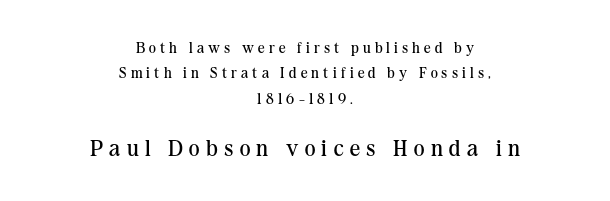
The image shows 23 px text type, upright; set centered, normal line spacing (1.7x), unusually wide letter spacing (+0.28 em), not underlined; the second (bottom) block is 1.53x larger.
